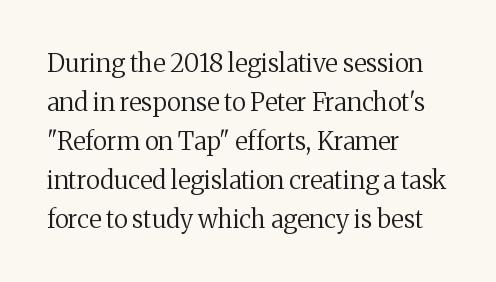
Q: Is the text bold? A: No.
Q: Is the text italic (slanted)? A: No, it is upright.
Q: Is the text underlined? A: No.
Q: How is the paragraph aligned? A: Left-aligned.
Q: Is the spacing between letters normal or unusually wide? A: Normal.
Q: Is the spacing between lines tight, normal or loose? A: Normal.
